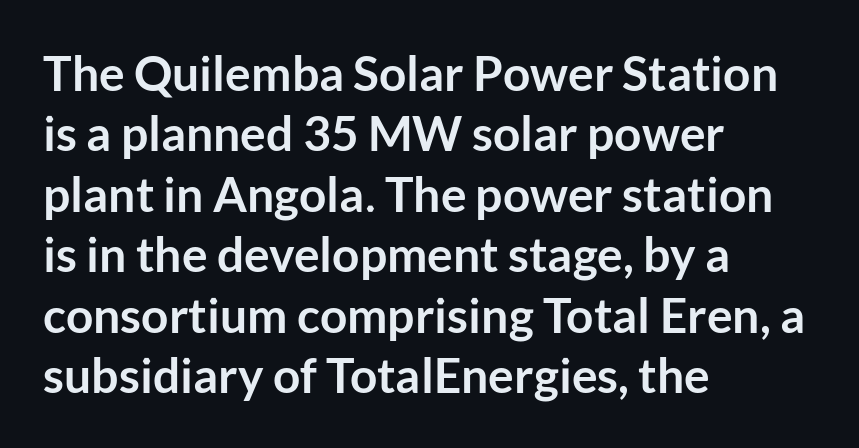
The image shows 48 px semibold sans-serif type, upright; set left-aligned, normal line spacing (1.26x), normal letter spacing, not underlined; low stroke contrast and a medium x-height.
